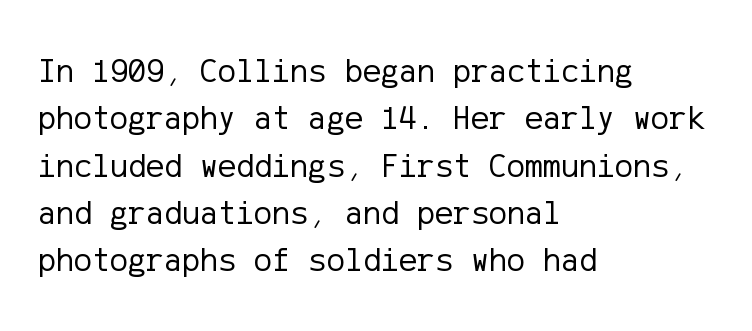
No extra ink here — the face is not bold. Tracking value appears to be zero — textbook default spacing. This block has exactly the height ordinary leading produces. The typography opts for an upright posture over an oblique one. Every row of glyphs begins at an identical x-position on the left. Underline: absent.
